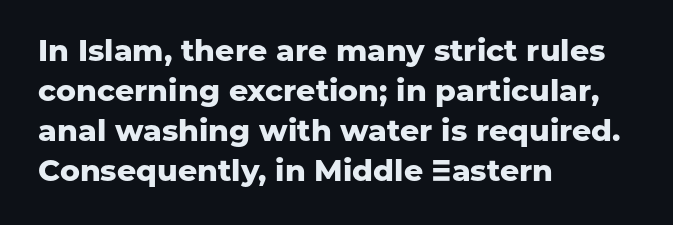
{"serif": "no", "italic": "no", "bold": "yes", "weight": "heavy", "width": "normal", "stroke_contrast": "low", "x_height": "medium", "monospaced": "no", "underline": "no", "align": "left", "line_spacing": "normal", "line_spacing_ratio": 1.33, "letter_spacing": "normal", "letter_spacing_em": 0.0, "glyph_px": 30}
